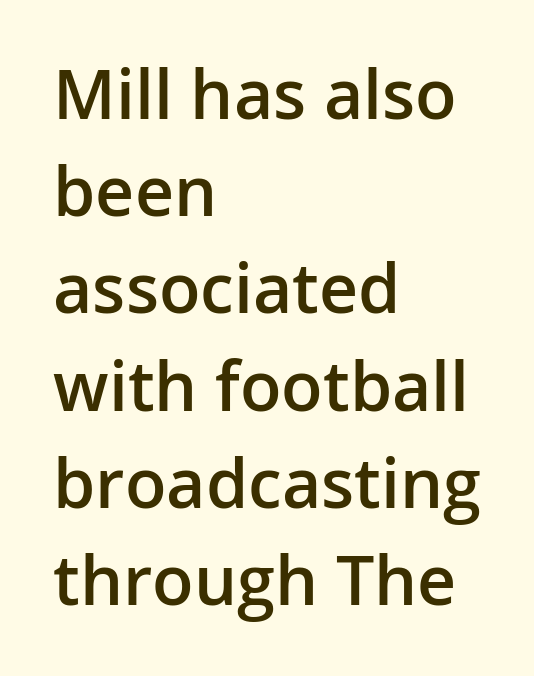
{"serif": "no", "italic": "no", "bold": "semi", "weight": "semibold", "width": "normal", "stroke_contrast": "low", "x_height": "medium", "monospaced": "no", "underline": "no", "align": "left", "line_spacing": "normal", "line_spacing_ratio": 1.43, "letter_spacing": "normal", "letter_spacing_em": 0.0, "glyph_px": 68}
